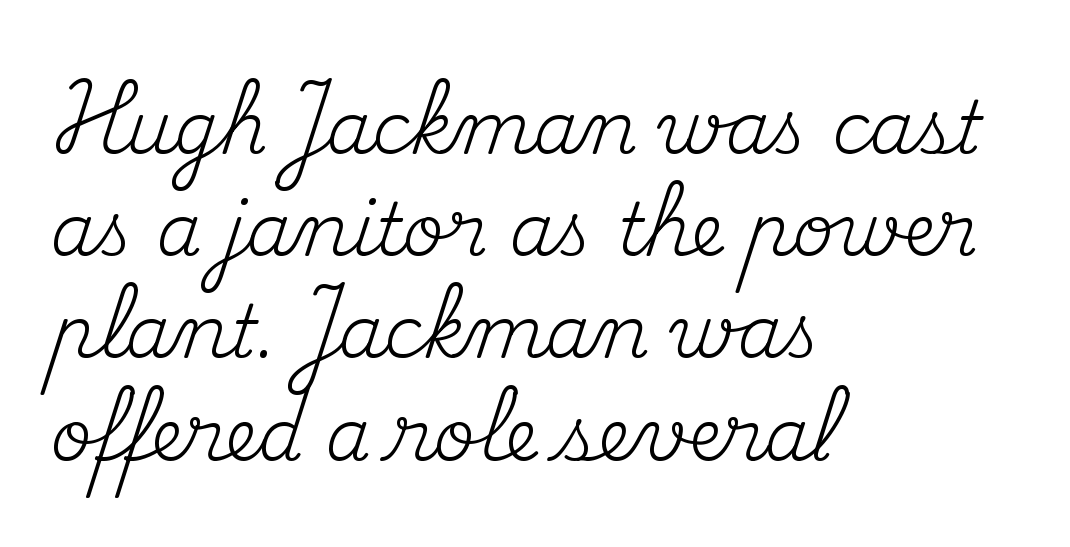
Q: Is the text bold? A: No.
Q: Is the text italic (slanted)? A: Yes.
Q: Is the typeface a serif or a sans-serif typeface? A: Serif.
Q: Is the text underlined? A: No.
Q: How is the paragraph aligned? A: Left-aligned.
Q: Is the spacing between letters normal or unusually wide? A: Normal.
Q: Is the spacing between lines tight, normal or loose? A: Normal.
Q: Width (condensed, normal, or wide)? A: Normal.
Q: Stroke contrast? A: Medium.
Q: x-height? A: Small.
Q: Monospaced? A: No.
